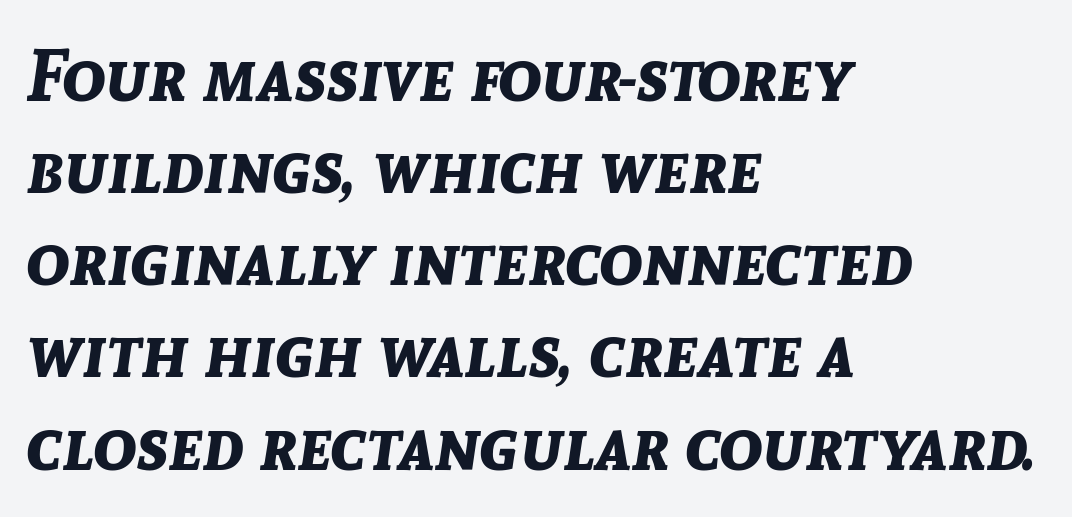
The image shows 72 px bold type, italic (leaning right); set left-aligned, normal line spacing (1.28x), normal letter spacing, not underlined; low stroke contrast and a medium x-height.
